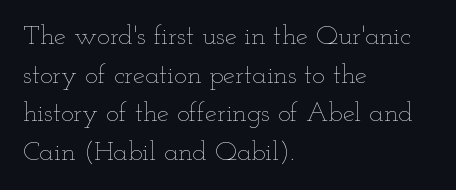
{"italic": "no", "bold": "no", "underline": "no", "align": "left", "line_spacing": "normal", "line_spacing_ratio": 1.43, "letter_spacing": "normal", "letter_spacing_em": 0.0, "glyph_px": 27}
